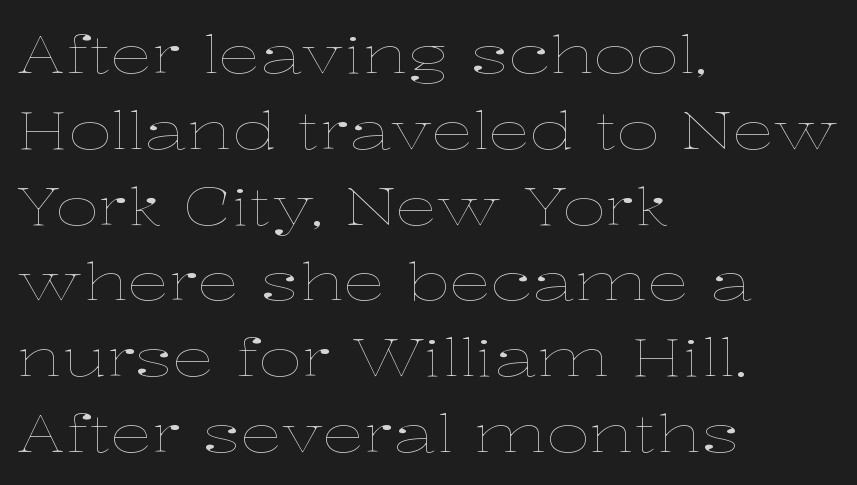
Q: Is the text bold? A: No.
Q: Is the text italic (slanted)? A: No, it is upright.
Q: Is the text underlined? A: No.
Q: How is the paragraph aligned? A: Left-aligned.
Q: Is the spacing between letters normal or unusually wide? A: Normal.
Q: Is the spacing between lines tight, normal or loose? A: Normal.
Q: Width (condensed, normal, or wide)? A: Wide.
Q: Stroke contrast? A: Low.
Q: x-height? A: Medium.
Q: Monospaced? A: No.
